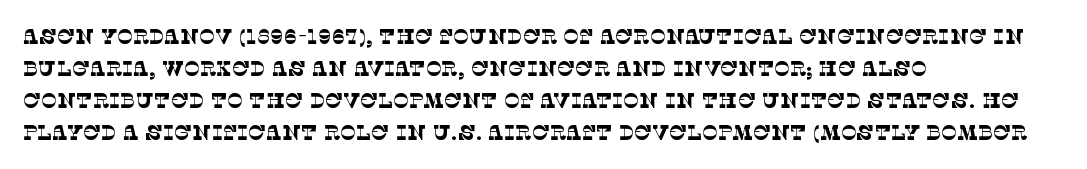
The image shows 21 px text type; set left-aligned, normal line spacing (1.53x), normal letter spacing, not underlined.
